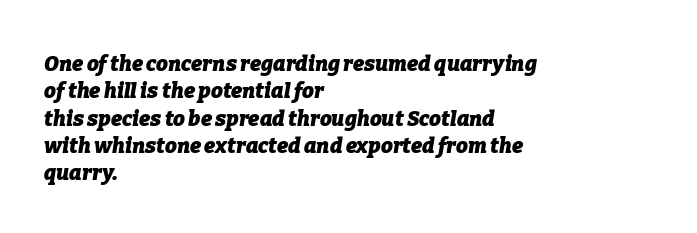
{"italic": "yes", "lean": "right", "slant_degrees": 9, "bold": "yes", "underline": "no", "align": "left", "line_spacing": "normal", "line_spacing_ratio": 1.3, "letter_spacing": "normal", "letter_spacing_em": 0.0, "glyph_px": 21}
